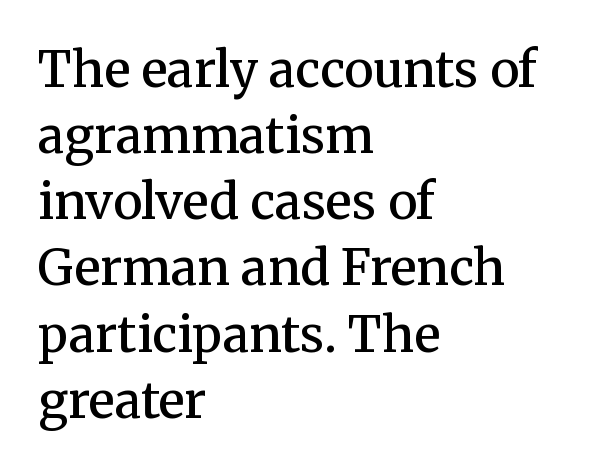
Q: Is the text bold? A: Semi-bold.
Q: Is the text italic (slanted)? A: No, it is upright.
Q: Is the typeface a serif or a sans-serif typeface? A: Serif.
Q: Is the text underlined? A: No.
Q: How is the paragraph aligned? A: Left-aligned.
Q: Is the spacing between letters normal or unusually wide? A: Normal.
Q: Is the spacing between lines tight, normal or loose? A: Normal.
Q: Width (condensed, normal, or wide)? A: Normal.
Q: Stroke contrast? A: Medium.
Q: x-height? A: Medium.
Q: Monospaced? A: No.
